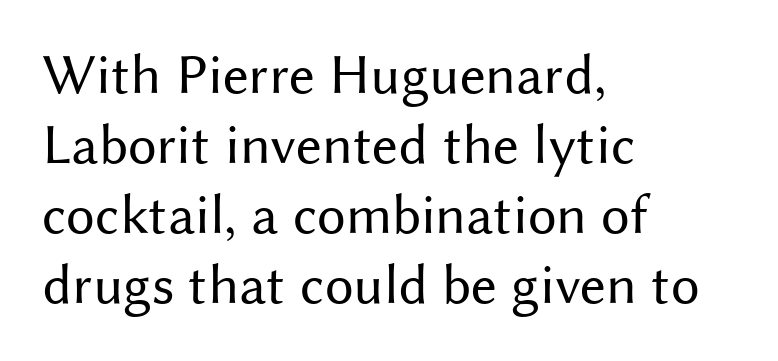
{"serif": "no", "italic": "no", "bold": "no", "weight": "regular", "width": "normal", "stroke_contrast": "medium", "x_height": "medium", "monospaced": "no", "underline": "no", "align": "left", "line_spacing_ratio": 1.23, "letter_spacing": "normal", "letter_spacing_em": 0.0, "glyph_px": 57}
